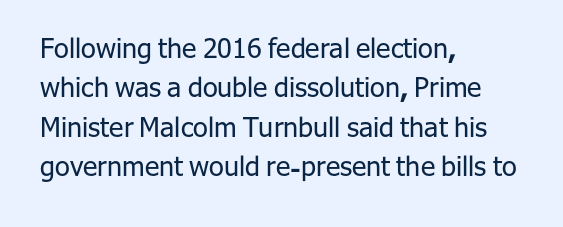
Quick note: not italic, upright. Is the stroke heavy? The answer is a plain regular-or-lighter. The setting favours the left margin, as ordinary paragraphs usually do. Has an underline been added? It has not. Tracking here is standard; glyphs follow each other at the usual distance. Line spacing here is normal.
